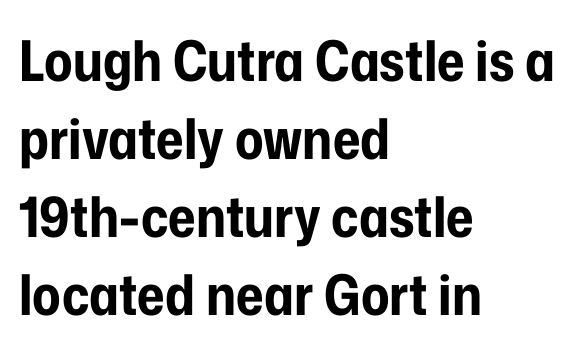
Q: Is the text bold? A: Yes.
Q: Is the text italic (slanted)? A: No, it is upright.
Q: Is the typeface a serif or a sans-serif typeface? A: Sans-serif.
Q: Is the text underlined? A: No.
Q: How is the paragraph aligned? A: Left-aligned.
Q: Is the spacing between letters normal or unusually wide? A: Normal.
Q: Is the spacing between lines tight, normal or loose? A: Normal.
Q: Width (condensed, normal, or wide)? A: Condensed.
Q: Stroke contrast? A: Low.
Q: x-height? A: Medium.
Q: Monospaced? A: No.
